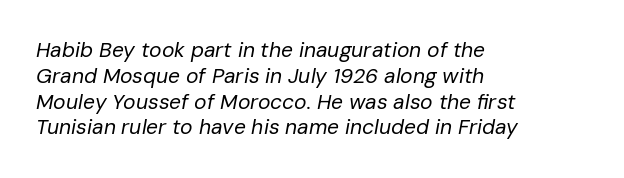
What stands out about the letter spacing? Nothing — it is the standard amount. Each stroke keeps to a modest, everyday thickness or less. The glyphs look as if they've been sheared to an angle. The typesetter chose a ragged-right arrangement here. The baseline area is clear.
